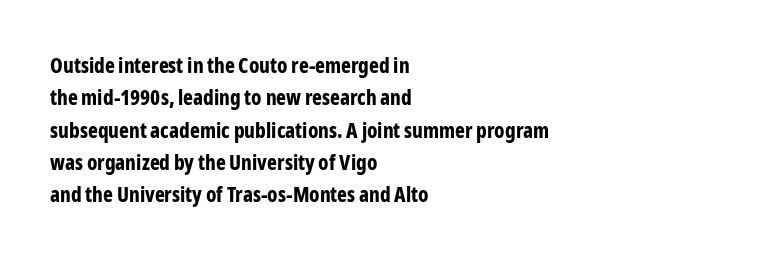
{"italic": "no", "bold": "yes", "underline": "no", "align": "left", "line_spacing": "normal", "line_spacing_ratio": 1.54, "letter_spacing": "normal", "letter_spacing_em": 0.0, "glyph_px": 21}
